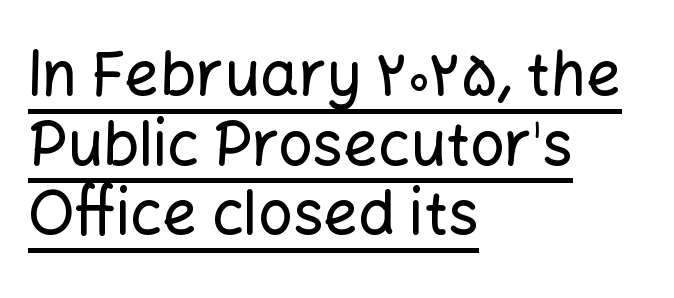
{"serif": "no", "italic": "no", "width": "normal", "stroke_contrast": "low", "x_height": "medium", "monospaced": "no", "underline": "yes", "align": "left", "line_spacing": "tight", "line_spacing_ratio": 1.14, "letter_spacing": "normal", "letter_spacing_em": 0.0, "glyph_px": 61}
